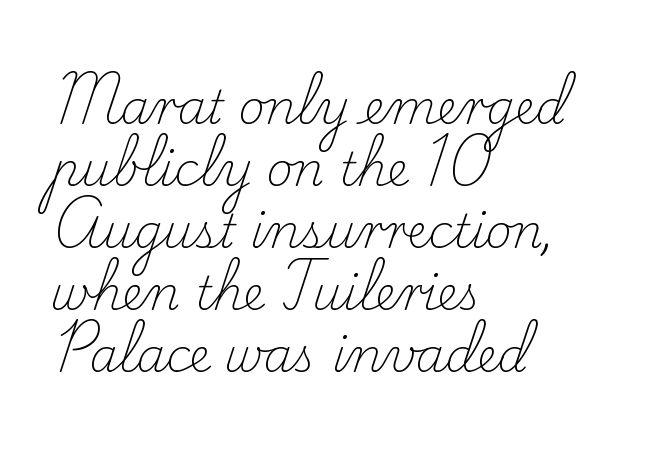
Q: Is the text bold? A: No.
Q: Is the text italic (slanted)? A: Yes.
Q: Is the typeface a serif or a sans-serif typeface? A: Serif.
Q: Is the text underlined? A: No.
Q: How is the paragraph aligned? A: Left-aligned.
Q: Is the spacing between letters normal or unusually wide? A: Normal.
Q: Is the spacing between lines tight, normal or loose? A: Normal.
Q: Width (condensed, normal, or wide)? A: Normal.
Q: Stroke contrast? A: Low.
Q: x-height? A: Small.
Q: Monospaced? A: No.
